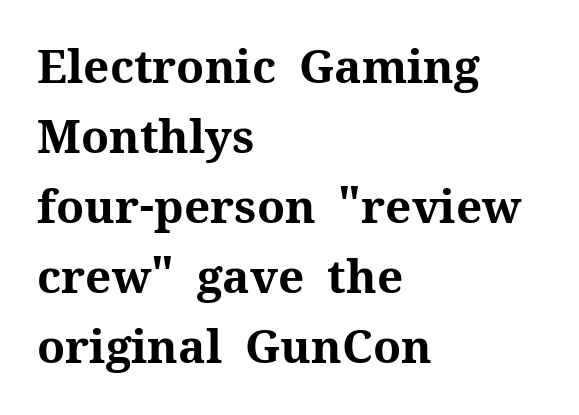
The image shows 46 px bold serif type, upright; set left-aligned, normal line spacing (1.52x), normal letter spacing, not underlined; medium stroke contrast and a medium x-height.
